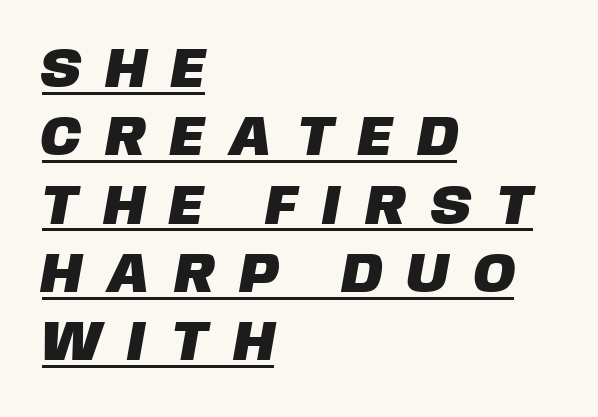
{"serif": "no", "width": "normal", "stroke_contrast": "low", "x_height": "large", "monospaced": "no", "underline": "yes", "align": "left", "line_spacing_ratio": 1.22, "letter_spacing": "wide", "letter_spacing_em": 0.48, "glyph_px": 56}
